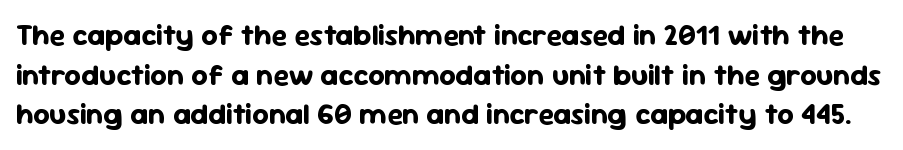
Compared with typical body copy, the letter spacing here is the same. Plenty of ink on the page — the face is bold. The rendering shows plain stroke endings on the letterforms — a sans-serif design. The designer left line spacing at the default. Does the lettering tilt? It doesn't — this is upright.
